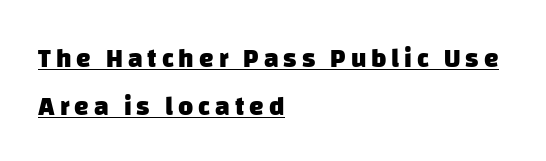
Quick note: underline on. The typesetter chose a ragged-right arrangement here. What weight is shown? A full bold with thick strokes.
